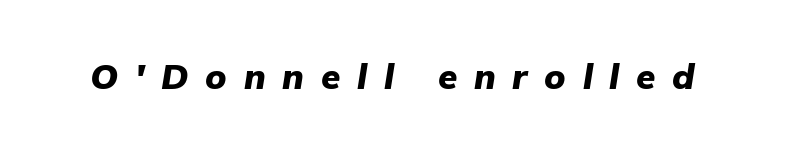
The image shows 35 px heavy type, italic (leaning right); set unusually wide letter spacing (+0.48 em), not underlined; low stroke contrast and a medium x-height.
